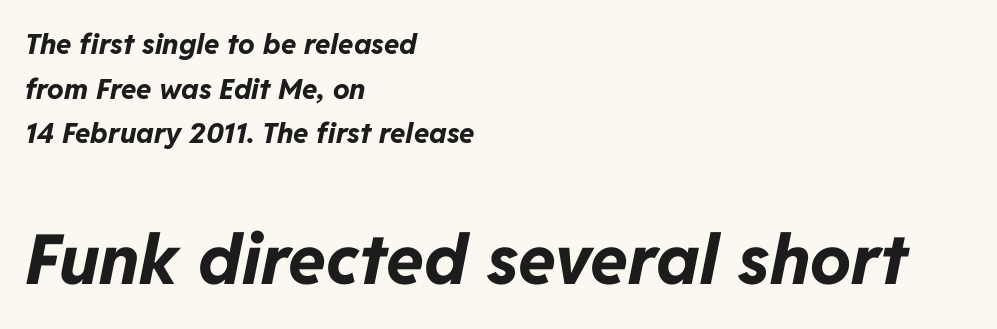
The image shows 69 px bold type, italic (leaning right); set left-aligned, normal line spacing (1.59x), normal letter spacing, not underlined; the second (bottom) block is 2.46x larger; low stroke contrast and a medium x-height.
